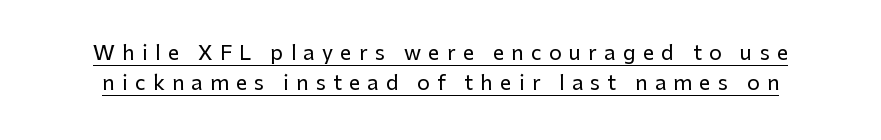
Q: Is the text italic (slanted)? A: No, it is upright.
Q: Is the text underlined? A: Yes.
Q: Is the spacing between letters normal or unusually wide? A: Unusually wide.
Q: Is the spacing between lines tight, normal or loose? A: Normal.
